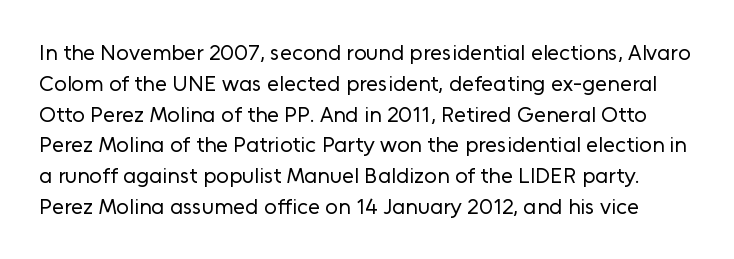
Q: Is the text bold? A: No.
Q: Is the text italic (slanted)? A: No, it is upright.
Q: Is the text underlined? A: No.
Q: Is the spacing between letters normal or unusually wide? A: Normal.
Q: Is the spacing between lines tight, normal or loose? A: Normal.
